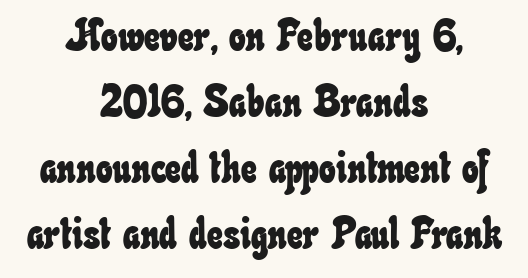
The space beneath each line is pristine and unruled. Leftover space on each line is divided equally before and after the words. One glance says typical: line gaps are just what's usual. The gaps between neighbouring characters are ordinary and unremarkable. Is this a fixed-width face? No — the glyphs have proportional, varying widths.
